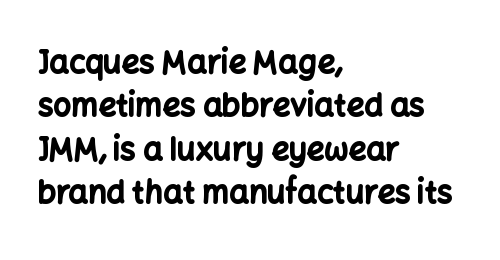
Q: Is the text bold? A: Yes.
Q: Is the text italic (slanted)? A: No, it is upright.
Q: Is the typeface a serif or a sans-serif typeface? A: Sans-serif.
Q: Is the text underlined? A: No.
Q: How is the paragraph aligned? A: Left-aligned.
Q: Is the spacing between letters normal or unusually wide? A: Normal.
Q: Is the spacing between lines tight, normal or loose? A: Normal.
Q: Width (condensed, normal, or wide)? A: Normal.
Q: Stroke contrast? A: Low.
Q: x-height? A: Medium.
Q: Monospaced? A: No.
